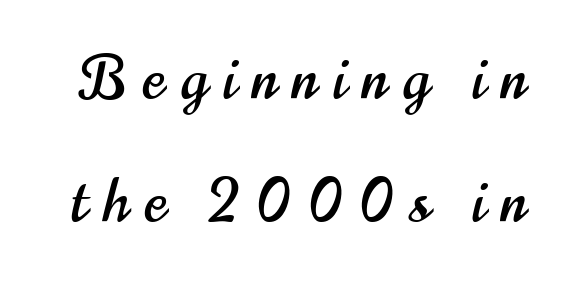
To sum up the face: it is a sans, with no serifs. The space directly below the letters is spotless. Vertically, the passage feels expansive, rows floating well apart. Do the characters align in a grid? No, the font is proportional.
